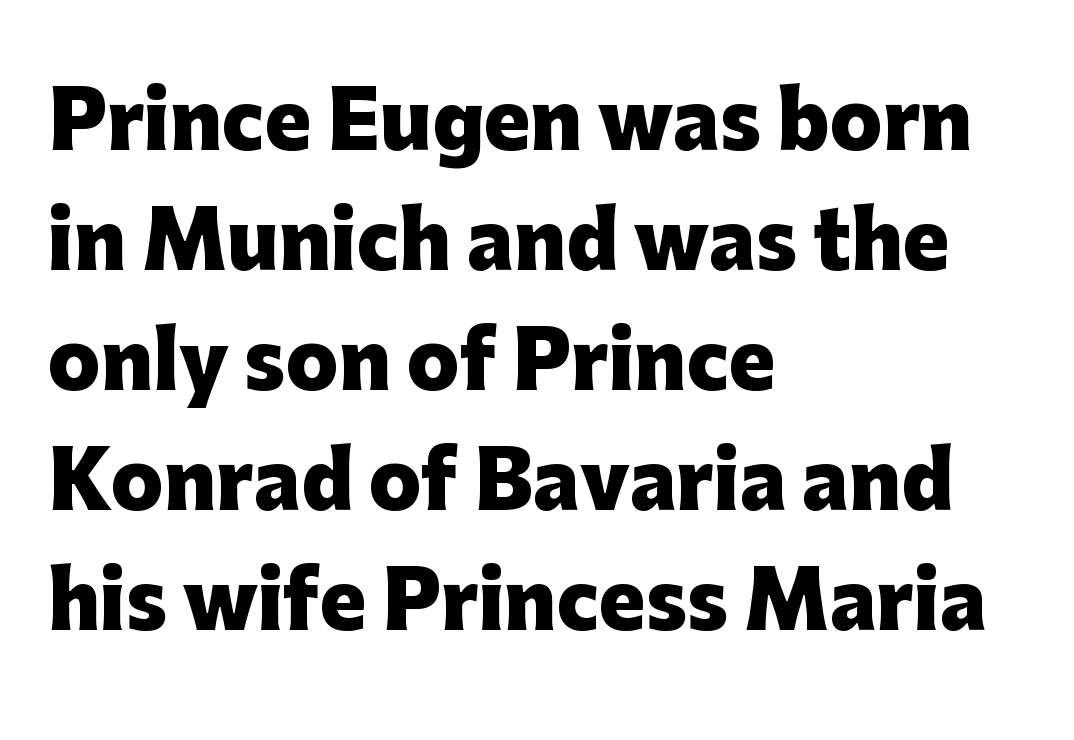
Q: Is the text bold? A: Yes.
Q: Is the text italic (slanted)? A: No, it is upright.
Q: Is the typeface a serif or a sans-serif typeface? A: Sans-serif.
Q: Is the text underlined? A: No.
Q: How is the paragraph aligned? A: Left-aligned.
Q: Is the spacing between letters normal or unusually wide? A: Normal.
Q: Is the spacing between lines tight, normal or loose? A: Normal.
Q: Width (condensed, normal, or wide)? A: Normal.
Q: Stroke contrast? A: Low.
Q: x-height? A: Medium.
Q: Monospaced? A: No.
